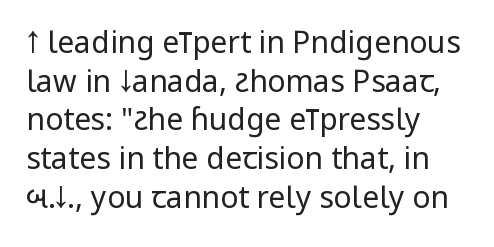
Regular leading. Do the letters lean? They stand straight. Default kerning and tracking; the words read as compact shapes. Leftover space on each line is placed entirely after the last word. Is this a sans? Yes — the strokes have no serifs.
